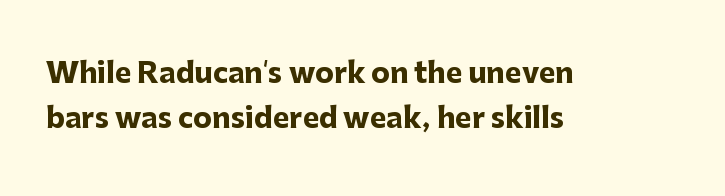
The image shows 28 px heavy sans-serif type, upright; set left-aligned, normal line spacing (1.59x), normal letter spacing, not underlined; low stroke contrast and a medium x-height.
